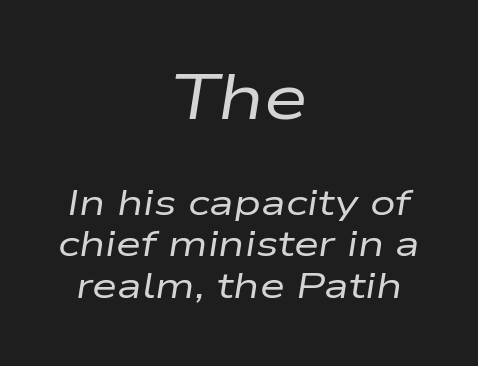
Q: Is the text bold? A: No.
Q: Is the text italic (slanted)? A: Yes, it leans right by about 9 degrees.
Q: Is the text underlined? A: No.
Q: How is the paragraph aligned? A: Centered.
Q: Is the spacing between letters normal or unusually wide? A: Normal.
Q: Is the spacing between lines tight, normal or loose? A: Tight.
Q: Which block of text is set in a larger size, the first (top) or the second (bottom)? A: The first (top) one.
Q: Width (condensed, normal, or wide)? A: Wide.
Q: Stroke contrast? A: Low.
Q: x-height? A: Medium.
Q: Monospaced? A: No.
